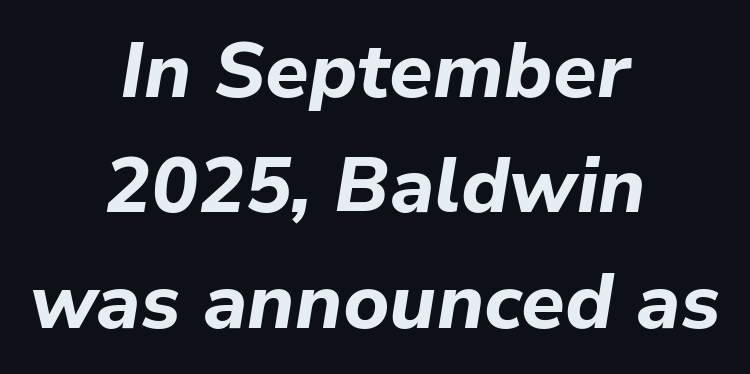
Honestly, there is no underline to notice here at all. Look at the stroke-to-counter ratio: heavy, a bold. A typesetter would call this proportional, since set widths differ per character. This rendering leaves character spacing at its baseline value. This block has exactly the height ordinary leading produces. In terms of posture, this sample is oblique.
